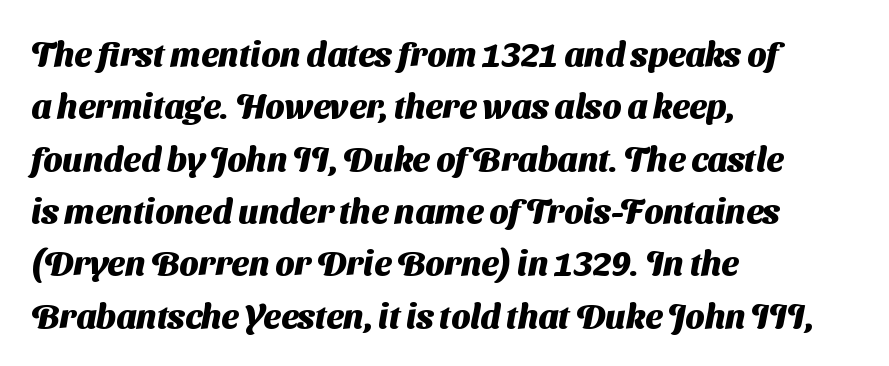
Regular leading. If you drew a ruler down the left edge, every line would touch it. Varying glyph widths throughout — classic text-font behaviour. In terms of letterform style, serifs are entirely absent.
